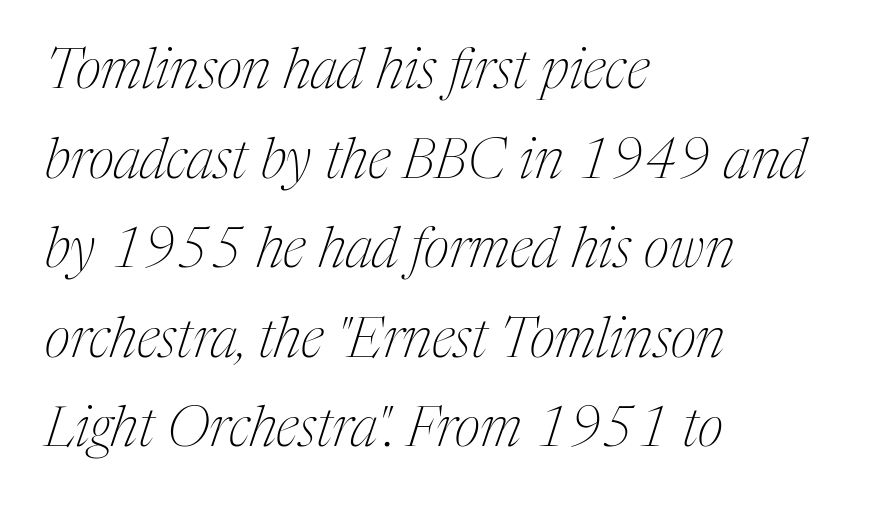
The specimen reads as italic at a glance. Which margin do the lines hug? The left one — the right edge is uneven. Here the designer chose a conventional face with non-uniform glyph widths. How would I describe the line gaps? Plain and ordinary. Weight: regular or lighter. Check the space under the baseline: it is left empty.
